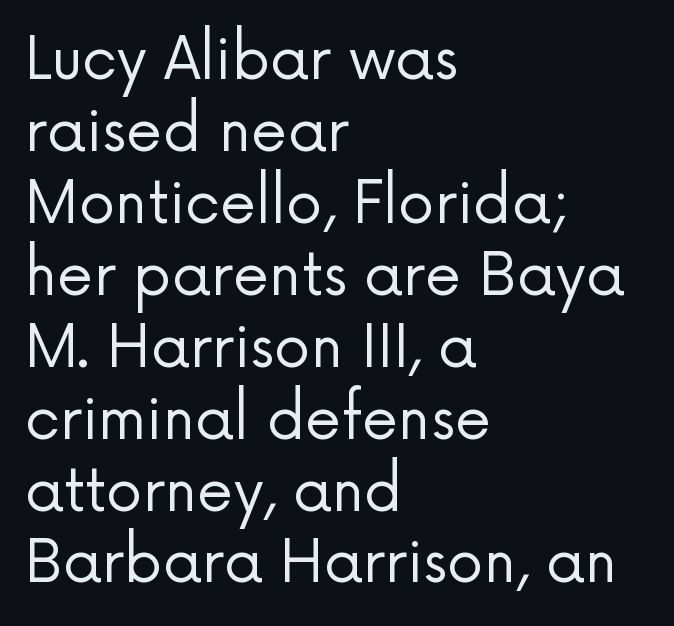
{"serif": "no", "italic": "no", "bold": "no", "weight": "regular", "width": "normal", "stroke_contrast": "low", "x_height": "medium", "monospaced": "no", "underline": "no", "align": "left", "line_spacing_ratio": 1.24, "letter_spacing": "normal", "letter_spacing_em": 0.0, "glyph_px": 58}
